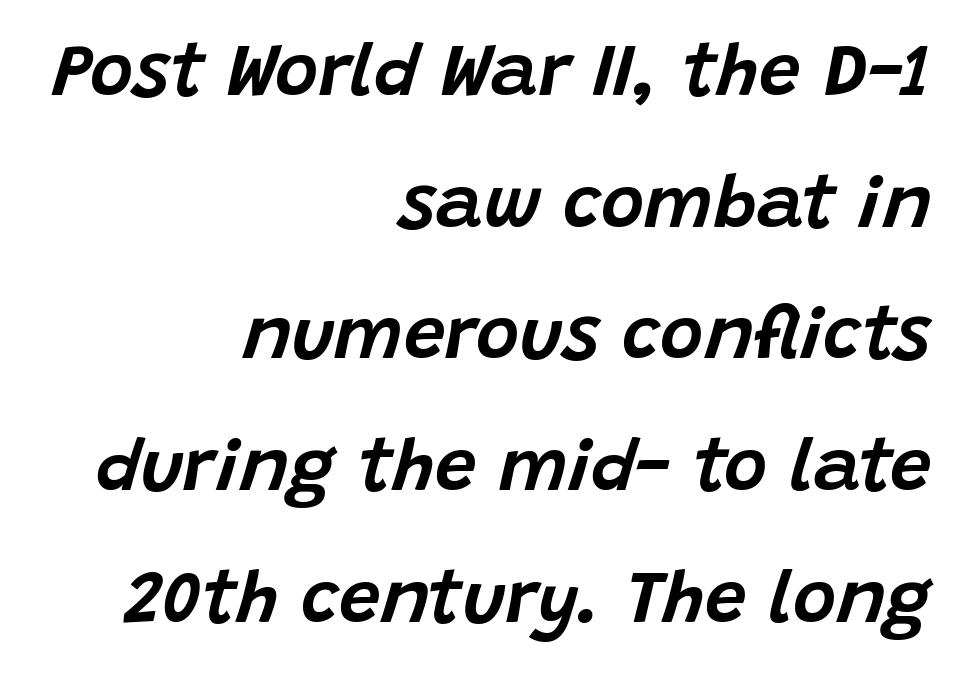
An italicized treatment has been applied to the whole sample. Inter-character spacing is left at the font's built-in metrics. Varying glyph widths throughout — classic text-font behaviour. The paragraph has a hard right edge and a soft left edge.
